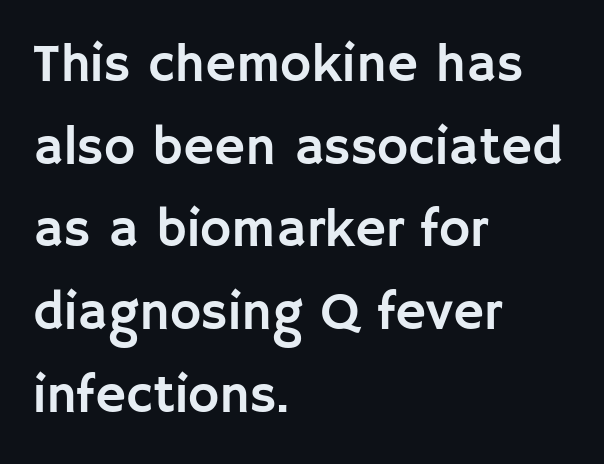
Honestly, there is no underline to notice here at all. The designer went with a sans here, leaving each stem footless. The letters advance in unequal steps, a hallmark of proportional type. A typesetter would call this leading conventional body-copy spacing. It's the straight-up-and-down kind of type. Does extra space separate the letters? No, they use regular spacing.
